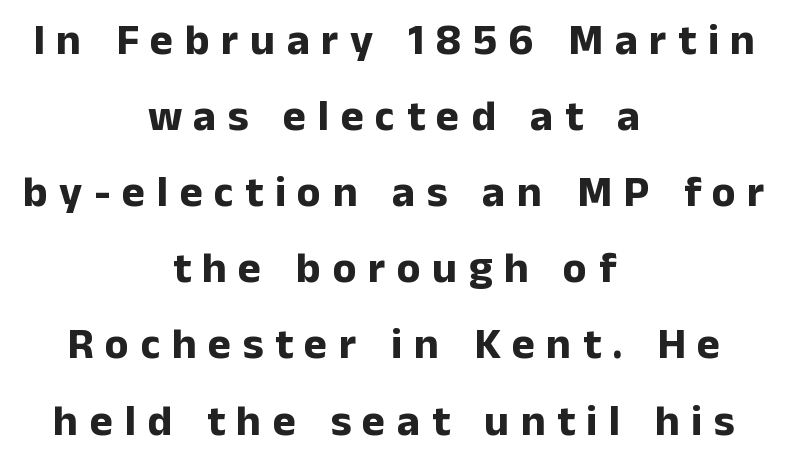
Q: Is the text bold? A: Yes.
Q: Is the text italic (slanted)? A: No, it is upright.
Q: Is the typeface a serif or a sans-serif typeface? A: Sans-serif.
Q: Is the text underlined? A: No.
Q: How is the paragraph aligned? A: Centered.
Q: Is the spacing between letters normal or unusually wide? A: Unusually wide.
Q: Width (condensed, normal, or wide)? A: Normal.
Q: Stroke contrast? A: Low.
Q: x-height? A: Medium.
Q: Monospaced? A: No.
